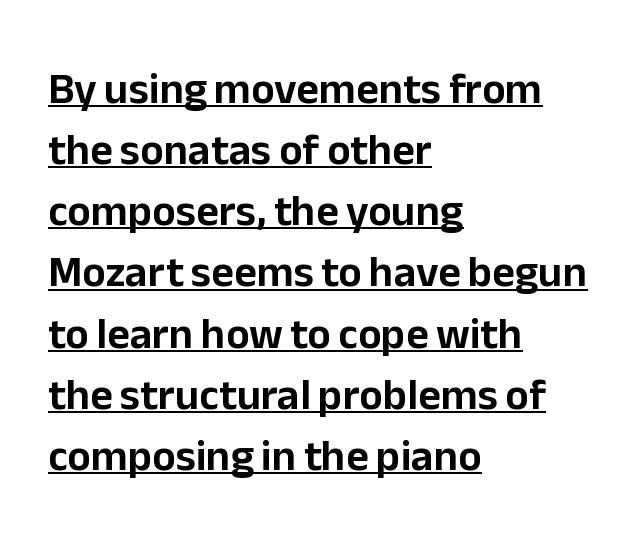
The image shows 44 px sans-serif type, upright; set left-aligned, normal line spacing (1.39x), normal letter spacing, underlined; low stroke contrast and a medium x-height.
